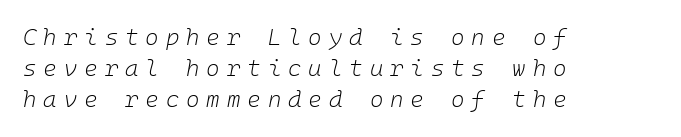
Q: Is the text bold? A: No.
Q: Is the text italic (slanted)? A: Yes, it leans right by about 10 degrees.
Q: Is the text underlined? A: No.
Q: How is the paragraph aligned? A: Left-aligned.
Q: Is the spacing between letters normal or unusually wide? A: Unusually wide.
Q: Is the spacing between lines tight, normal or loose? A: Normal.
